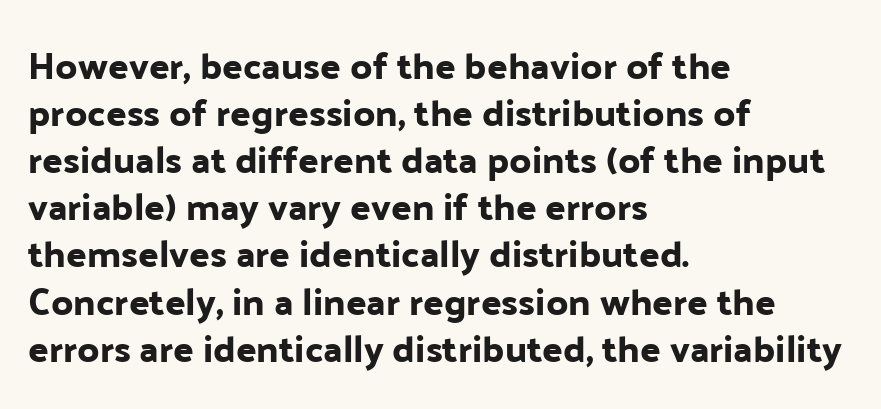
Q: Is the text italic (slanted)? A: No, it is upright.
Q: Is the typeface a serif or a sans-serif typeface? A: Sans-serif.
Q: Is the text underlined? A: No.
Q: How is the paragraph aligned? A: Left-aligned.
Q: Is the spacing between letters normal or unusually wide? A: Normal.
Q: Width (condensed, normal, or wide)? A: Normal.
Q: Stroke contrast? A: Low.
Q: x-height? A: Medium.
Q: Monospaced? A: No.
